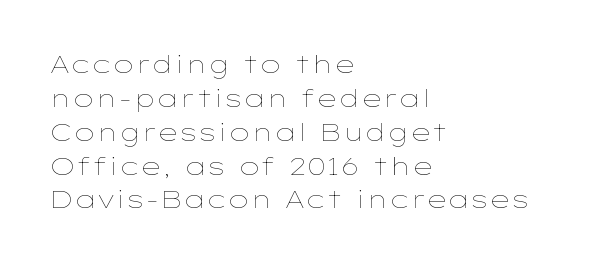
Decoration check: the copy has no underline. Teacher's note: observe the even left margin — that is flush-left alignment. Interline gaps are of average width in this sample. No chunkiness to these letters — they're not bold. These lines were composed using upright roman letters.
